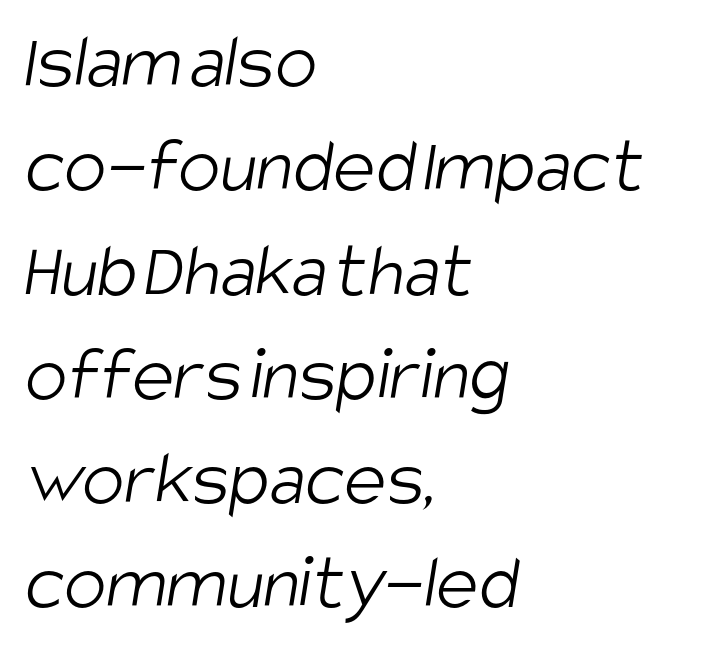
The image shows 79 px light, condensed sans-serif type; set left-aligned, normal line spacing (1.32x), normal letter spacing, not underlined; low stroke contrast and a large x-height.
